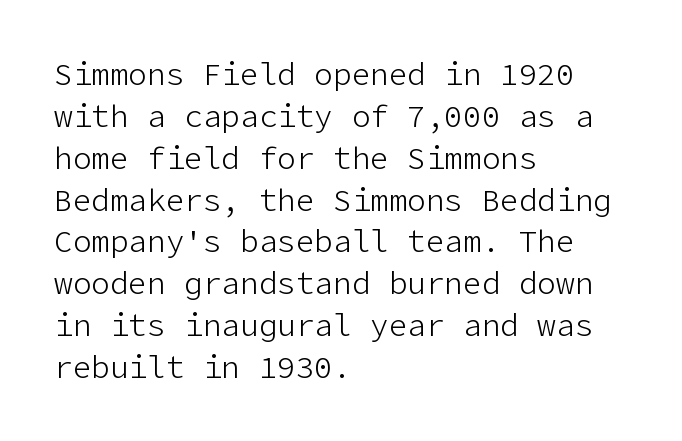
The image shows 31 px light sans-serif type, upright; set left-aligned, normal line spacing (1.35x), normal letter spacing, not underlined; low stroke contrast and a medium x-height.
